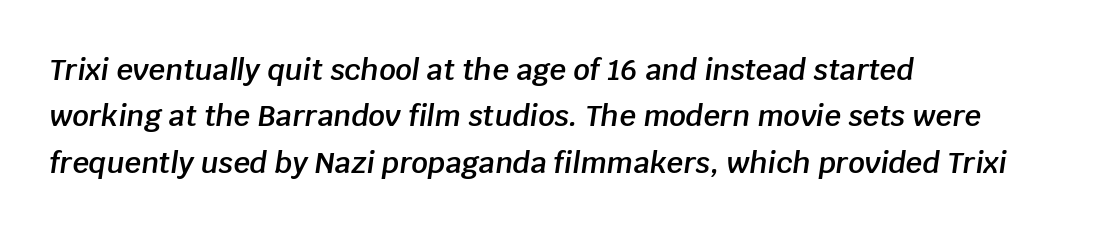
The image shows 29 px semibold type, italic (leaning right); set left-aligned, normal line spacing (1.6x), normal letter spacing, not underlined; low stroke contrast and a large x-height.
